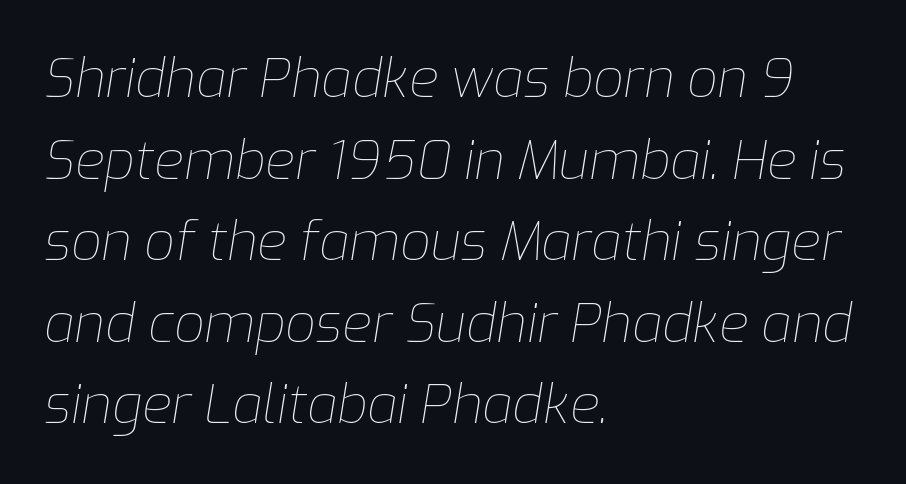
{"italic": "yes", "lean": "right", "slant_degrees": 9, "bold": "no", "weight": "thin", "width": "normal", "stroke_contrast": "low", "x_height": "medium", "monospaced": "no", "underline": "no", "align": "left", "line_spacing": "normal", "line_spacing_ratio": 1.51, "letter_spacing": "normal", "letter_spacing_em": 0.0, "glyph_px": 54}
